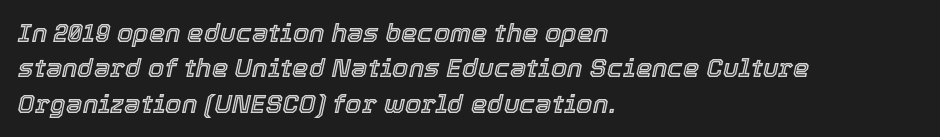
Q: Is the text italic (slanted)? A: Yes, it leans right by about 12 degrees.
Q: Is the text underlined? A: No.
Q: How is the paragraph aligned? A: Left-aligned.
Q: Is the spacing between letters normal or unusually wide? A: Normal.
Q: Is the spacing between lines tight, normal or loose? A: Normal.
